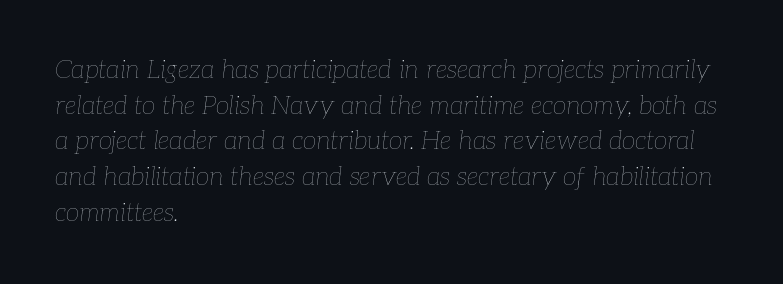
Words float on clear page, feet unadorned. Compared with a centered layout, this one pins lines to the left instead. There's an unmistakable incline to the writing here. Reading down the column, the eye jumps a familiar distance to each next line. Ink coverage per letter is moderate at most. The line texture is even and compact thanks to regular tracking.
